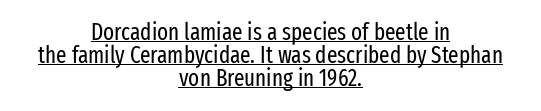
The image shows 23 px text type, upright; set centered, tight line spacing (0.99x), normal letter spacing, underlined.
